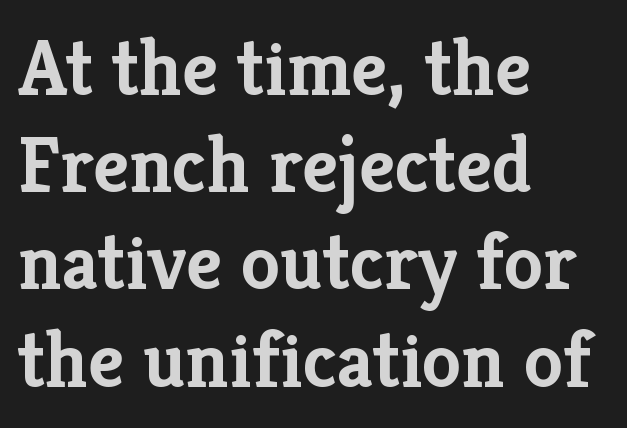
The baseline area is clear. Observe the ordinary spacing: letters are neighbours, not strangers. Is the type bold? Yes — the strokes are clearly thick and heavy. Each letter's strokes conclude with small projecting serifs.
